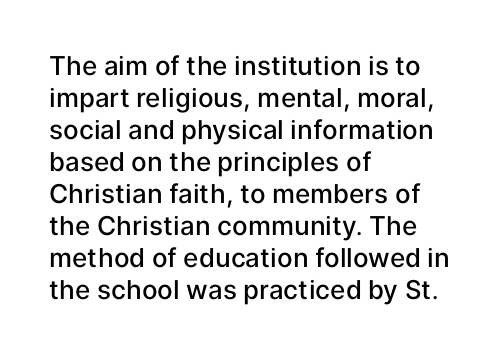
The image shows 26 px text type, upright; set left-aligned, line spacing 1.23x, normal letter spacing, not underlined.
